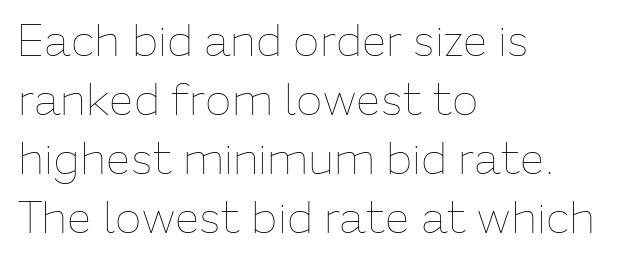
Q: Is the text bold? A: No.
Q: Is the text italic (slanted)? A: No, it is upright.
Q: Is the text underlined? A: No.
Q: How is the paragraph aligned? A: Left-aligned.
Q: Is the spacing between letters normal or unusually wide? A: Normal.
Q: Is the spacing between lines tight, normal or loose? A: Normal.
Q: Width (condensed, normal, or wide)? A: Normal.
Q: Stroke contrast? A: Low.
Q: x-height? A: Medium.
Q: Monospaced? A: No.
